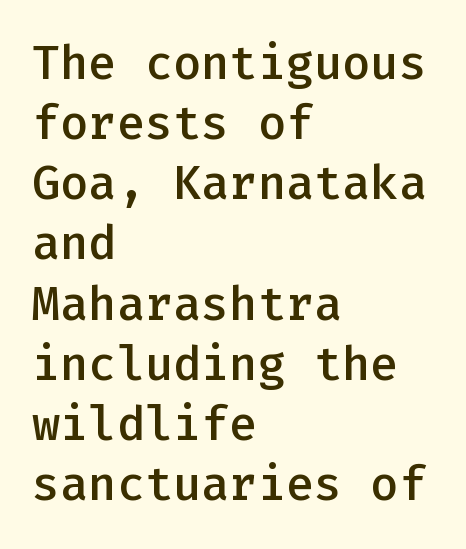
Q: Is the text bold? A: Semi-bold.
Q: Is the text italic (slanted)? A: No, it is upright.
Q: Is the typeface a serif or a sans-serif typeface? A: Sans-serif.
Q: Is the text underlined? A: No.
Q: How is the paragraph aligned? A: Left-aligned.
Q: Is the spacing between letters normal or unusually wide? A: Normal.
Q: Is the spacing between lines tight, normal or loose? A: Normal.
Q: Width (condensed, normal, or wide)? A: Normal.
Q: Stroke contrast? A: Low.
Q: x-height? A: Medium.
Q: Monospaced? A: Yes.
